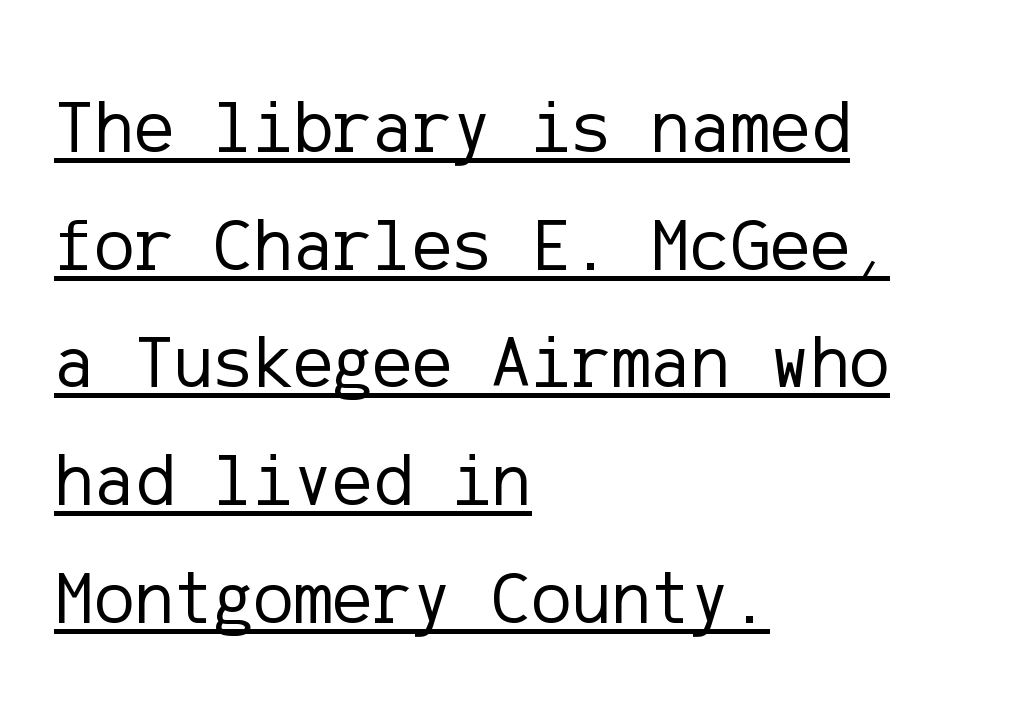
The image shows 75 px regular-weight sans-serif type, upright; set left-aligned, normal line spacing (1.57x), normal letter spacing, underlined; low stroke contrast and a medium x-height.
